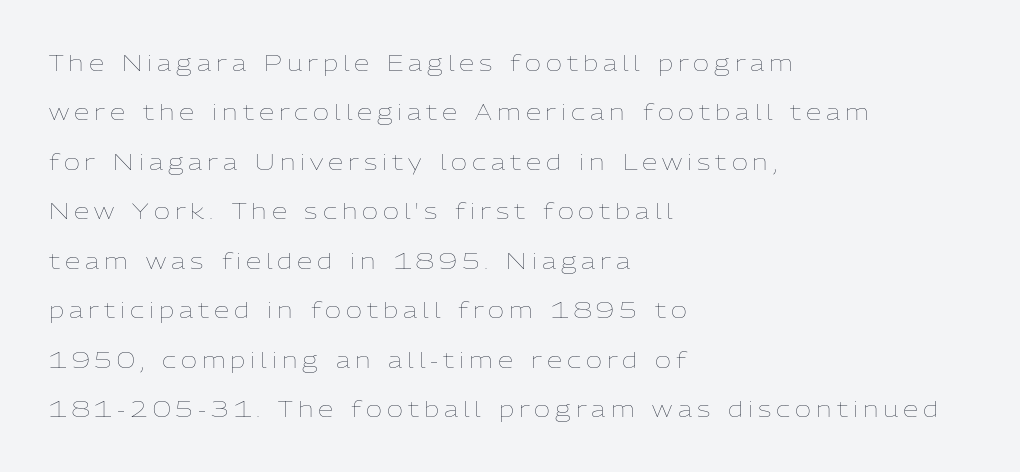
The image shows 22 px text type, upright; set left-aligned, loose line spacing (2.25x), unusually wide letter spacing (+0.23 em), not underlined.
